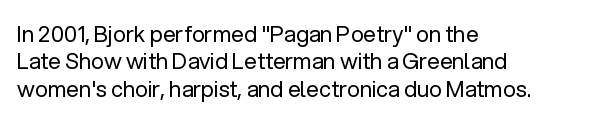
{"italic": "no", "bold": "no", "underline": "no", "align": "left", "line_spacing": "normal", "line_spacing_ratio": 1.25, "letter_spacing": "normal", "letter_spacing_em": 0.0, "glyph_px": 22}
